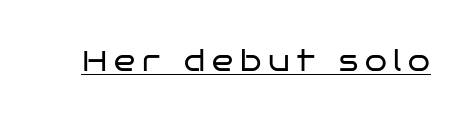
The image shows 28 px regular-weight, wide sans-serif type, upright; set unusually wide letter spacing (+0.25 em), underlined; low stroke contrast and a large x-height.
